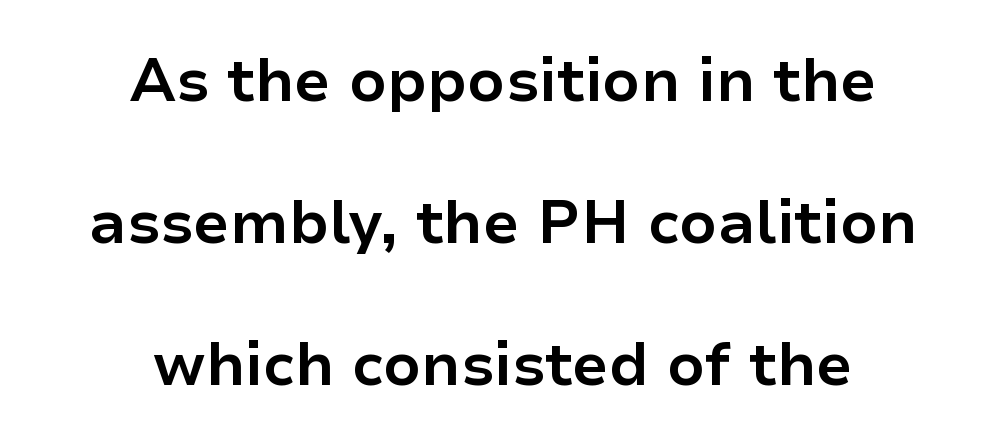
The image shows 60 px bold sans-serif type, upright; set centered, loose line spacing (2.37x), normal letter spacing, not underlined; low stroke contrast and a medium x-height.
